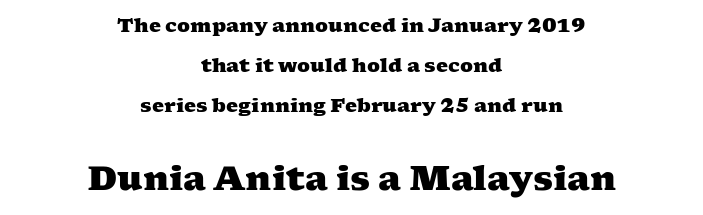
{"serif": "yes", "bold": "yes", "weight": "heavy", "width": "wide", "stroke_contrast": "medium", "x_height": "medium", "monospaced": "no", "underline": "no", "align": "center", "line_spacing": "loose", "line_spacing_ratio": 2.11, "letter_spacing": "normal", "letter_spacing_em": 0.0, "larger_block": "second", "size_ratio": 1.74, "glyph_px": 33}
